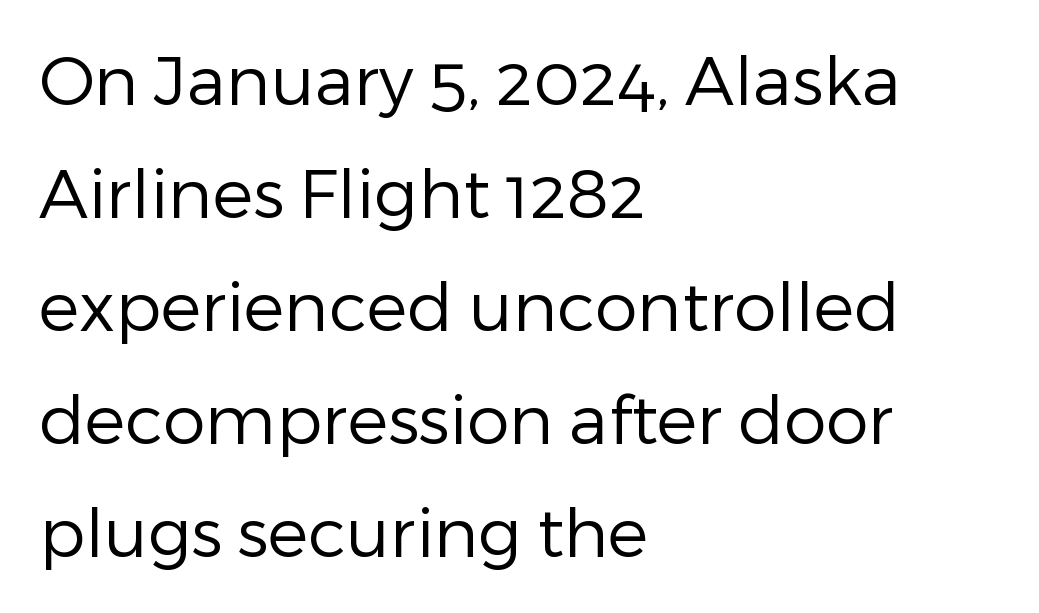
{"serif": "no", "italic": "no", "bold": "no", "weight": "regular", "width": "normal", "stroke_contrast": "low", "x_height": "medium", "monospaced": "no", "underline": "no", "align": "left", "line_spacing": "normal", "line_spacing_ratio": 1.66, "letter_spacing": "normal", "letter_spacing_em": 0.0, "glyph_px": 68}
